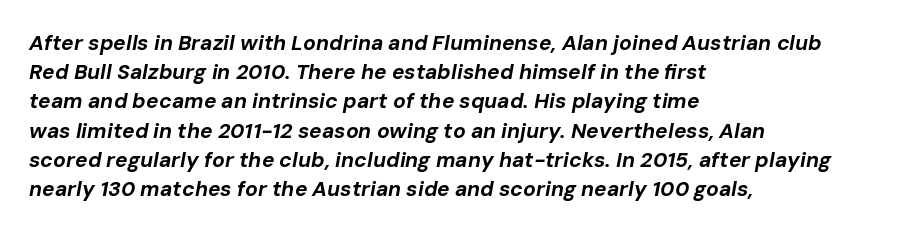
Q: Is the text bold? A: Yes.
Q: Is the text italic (slanted)? A: Yes, it leans right by about 10 degrees.
Q: Is the text underlined? A: No.
Q: How is the paragraph aligned? A: Left-aligned.
Q: Is the spacing between letters normal or unusually wide? A: Normal.
Q: Is the spacing between lines tight, normal or loose? A: Normal.
